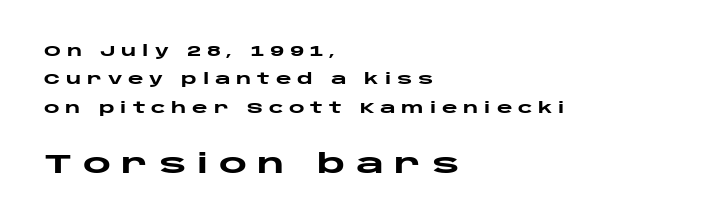
Q: Is the text bold? A: Yes.
Q: Is the text italic (slanted)? A: No, it is upright.
Q: Is the text underlined? A: No.
Q: How is the paragraph aligned? A: Left-aligned.
Q: Is the spacing between letters normal or unusually wide? A: Unusually wide.
Q: Which block of text is set in a larger size, the first (top) or the second (bottom)? A: The second (bottom) one.
